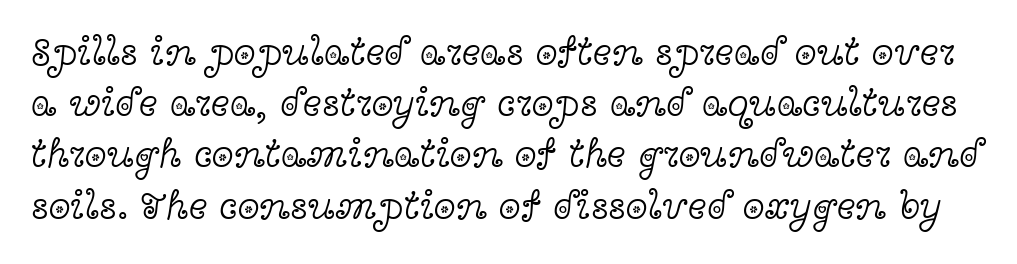
{"serif": "yes", "bold": "no", "weight": "light", "width": "wide", "x_height": "medium", "monospaced": "no", "underline": "no", "line_spacing": "normal", "line_spacing_ratio": 1.28, "letter_spacing": "normal", "letter_spacing_em": 0.0, "glyph_px": 40}
